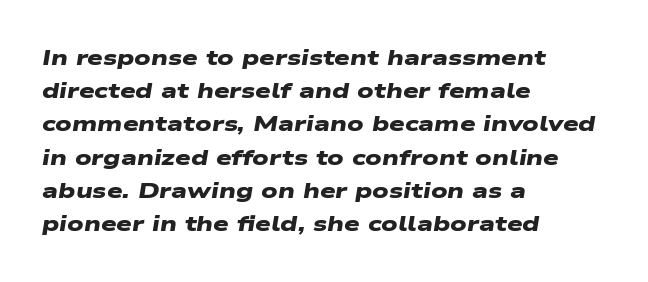
Where is the straight margin? On the left. Each row of text sits above clean, open space. Leading matches the norm, producing a regular column. The letters are bold, with thick, heavy strokes.
